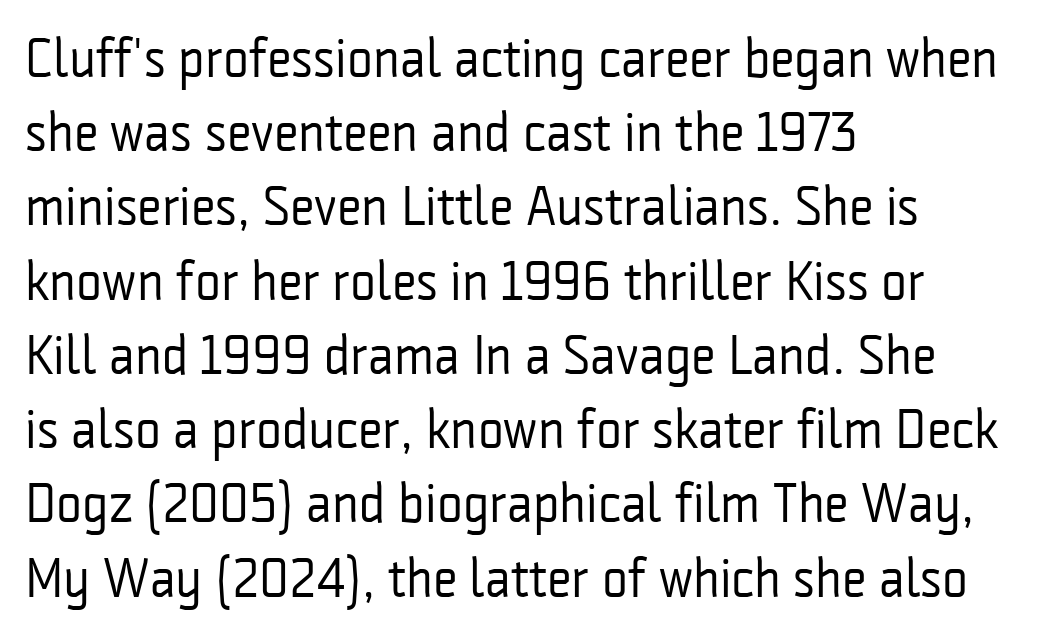
Descenders hang freely into open space. What stands out about the letter spacing? Nothing — it is the standard amount. Every row of glyphs begins at an identical x-position on the left. Rendered with straight, roman letterforms. No feet cap the strokes, marking this as sans-serif type. Baseline-to-baseline distance is the conventional proportion of letter height.
